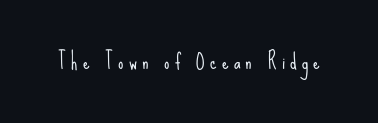
{"italic": "no", "bold": "no", "underline": "no", "letter_spacing": "wide", "letter_spacing_em": 0.25, "glyph_px": 21}
